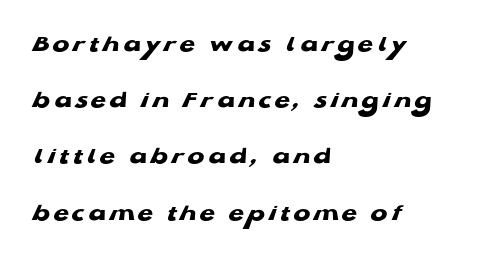
Decoration check: the copy has no underline. The paragraph shown leans on its left margin. How heavy is the stroke? Heavy — this is a bold. The space between consecutive lines is lavish.
